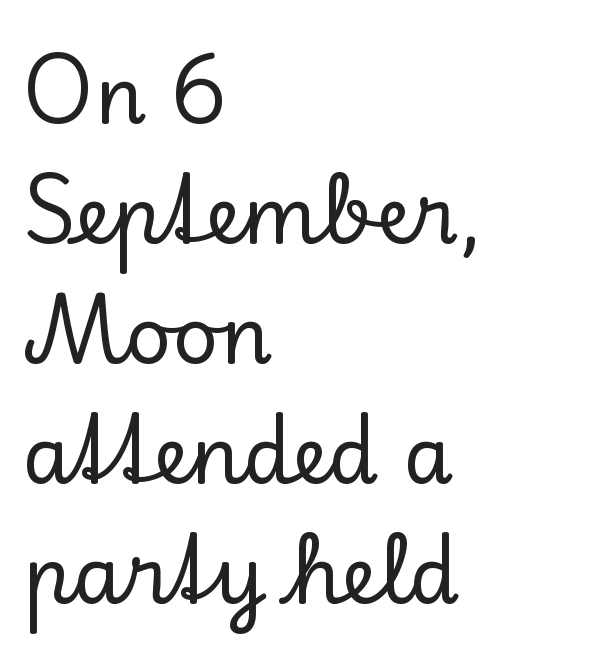
The image shows 79 px text type, upright; set left-aligned, normal line spacing (1.52x), normal letter spacing, not underlined; low stroke contrast and a small x-height.
